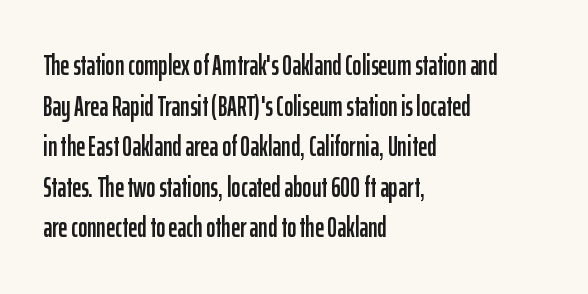
The image shows 28 px condensed sans-serif type, upright; set left-aligned, normal line spacing (1.45x), normal letter spacing, not underlined; low stroke contrast and a medium x-height.
